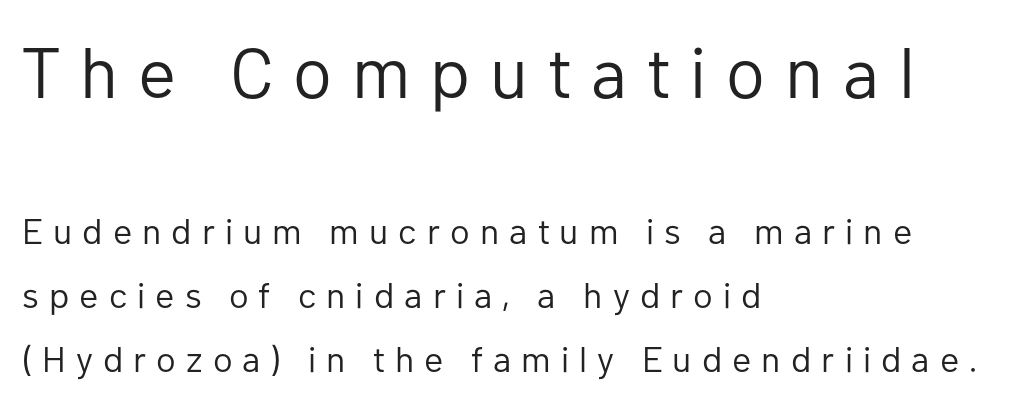
These lines are rendered in a variable-pitch font. Of the two passages, the one on top uses the larger point size. A student would call this left alignment; a typographer would say flush left, rag right. Stroke mass is kept to a normal reading level or below. Look at the tracking — it's clearly loosened, letters drifting apart. The lettering holds an erect, upright posture throughout.
